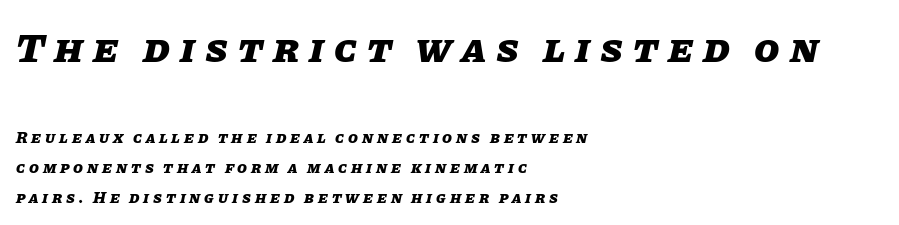
Descenders are the only things crossing below the line. The glyphs have the mass of a bold cut. Here the glyphs are tracked loosely, breaking word shapes into spaced letters. Slant detected: the letters are inclined. Between these two stacked blocks, the higher one wins on size.
